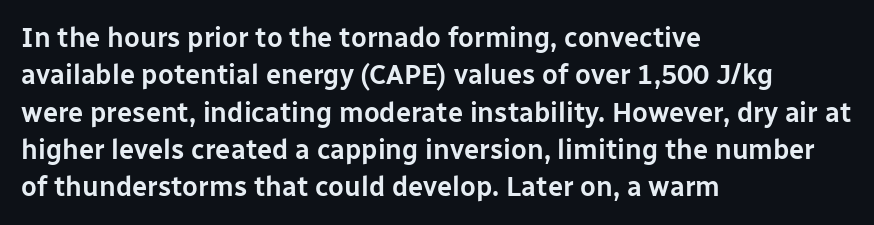
{"italic": "no", "underline": "no", "align": "left", "line_spacing": "normal", "line_spacing_ratio": 1.38, "letter_spacing": "normal", "letter_spacing_em": 0.0, "glyph_px": 27}
